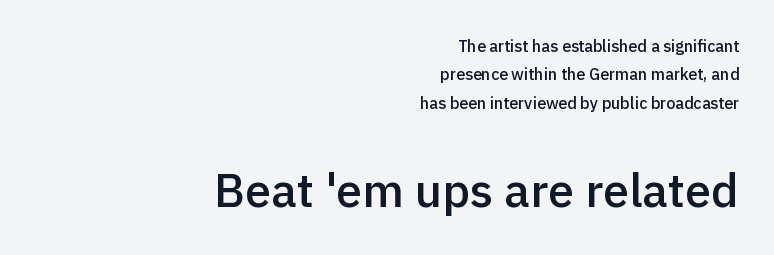
Q: Is the text bold? A: Semi-bold.
Q: Is the text italic (slanted)? A: No, it is upright.
Q: Is the typeface a serif or a sans-serif typeface? A: Sans-serif.
Q: Is the text underlined? A: No.
Q: How is the paragraph aligned? A: Right-aligned.
Q: Is the spacing between letters normal or unusually wide? A: Normal.
Q: Which block of text is set in a larger size, the first (top) or the second (bottom)? A: The second (bottom) one.
Q: Width (condensed, normal, or wide)? A: Normal.
Q: x-height? A: Medium.
Q: Monospaced? A: No.
